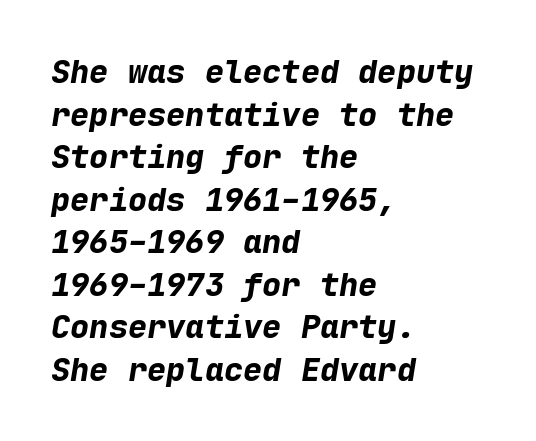
{"italic": "yes", "lean": "right", "slant_degrees": 9, "bold": "yes", "weight": "bold", "width": "normal", "stroke_contrast": "low", "x_height": "medium", "monospaced": "yes", "underline": "no", "align": "left", "line_spacing": "normal", "line_spacing_ratio": 1.33, "letter_spacing": "normal", "letter_spacing_em": 0.0, "glyph_px": 32}
